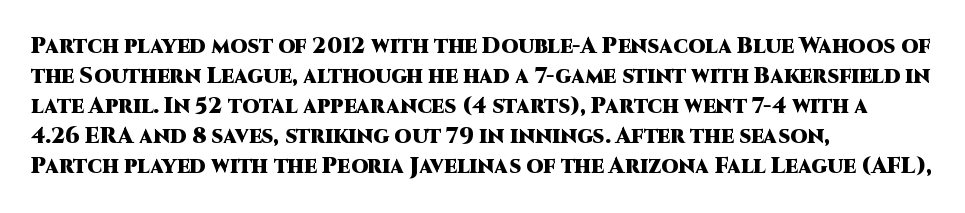
The image shows 22 px bold type, upright; set left-aligned, normal line spacing (1.36x), normal letter spacing, not underlined.
